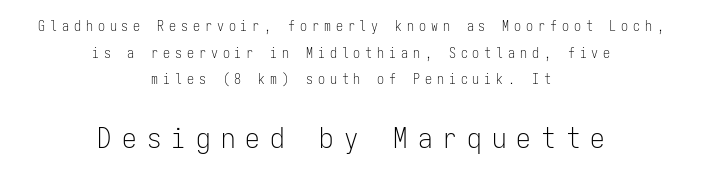
Honestly, the rows look like they've been pulled way apart. This sample uses expanded letter spacing, leaving extra air between glyphs. Letters rest on an invisible, unmarked baseline. Note the uniform advance width — an 'i' takes as much space as an 'm'. To sum up the face: it is a sans, with no serifs. The following chunk of copy outweighs the initial chunk in type size.
